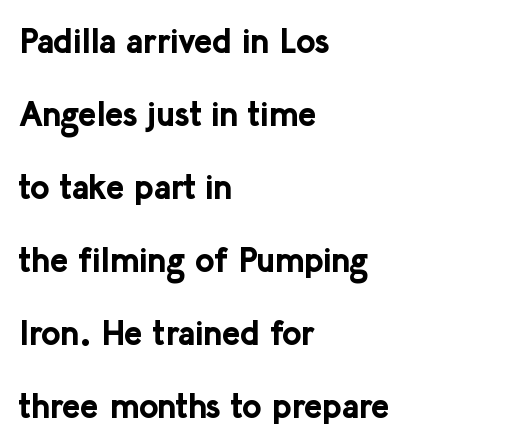
In terms of weight, the rendering is a true, heavy bold. Does the copy run flush right? No — it runs flush left. Serifs: no, the terminals of the letterforms are clean. The typography opts for an upright posture over an oblique one. Bare-footed words on every line.
